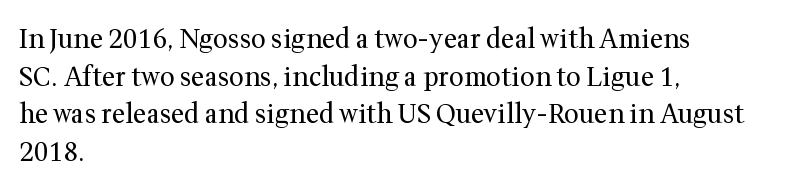
Q: Is the text bold? A: No.
Q: Is the text italic (slanted)? A: No, it is upright.
Q: Is the text underlined? A: No.
Q: How is the paragraph aligned? A: Left-aligned.
Q: Is the spacing between letters normal or unusually wide? A: Normal.
Q: Is the spacing between lines tight, normal or loose? A: Normal.
